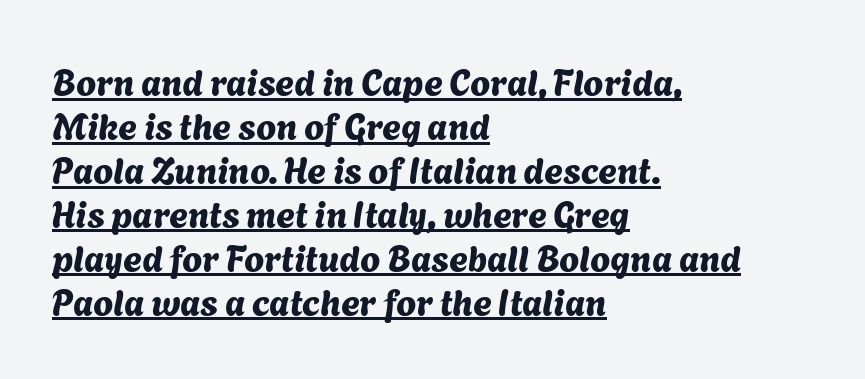
{"serif": "no", "width": "normal", "stroke_contrast": "medium", "x_height": "medium", "monospaced": "no", "underline": "yes", "align": "left", "line_spacing_ratio": 1.22, "letter_spacing": "normal", "letter_spacing_em": 0.0, "glyph_px": 36}
